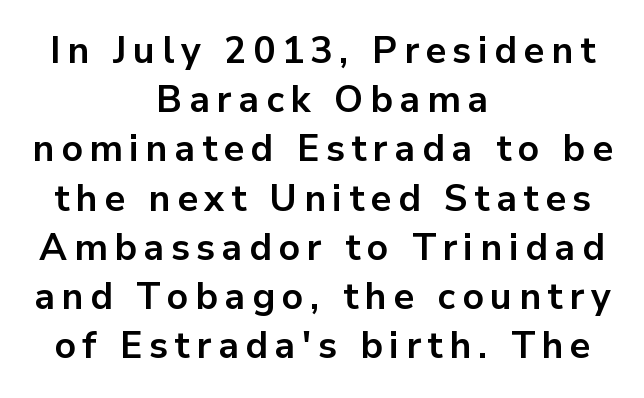
{"serif": "no", "italic": "no", "bold": "yes", "weight": "bold", "width": "normal", "stroke_contrast": "low", "x_height": "medium", "monospaced": "no", "underline": "no", "align": "center", "line_spacing": "normal", "line_spacing_ratio": 1.33, "glyph_px": 37}
